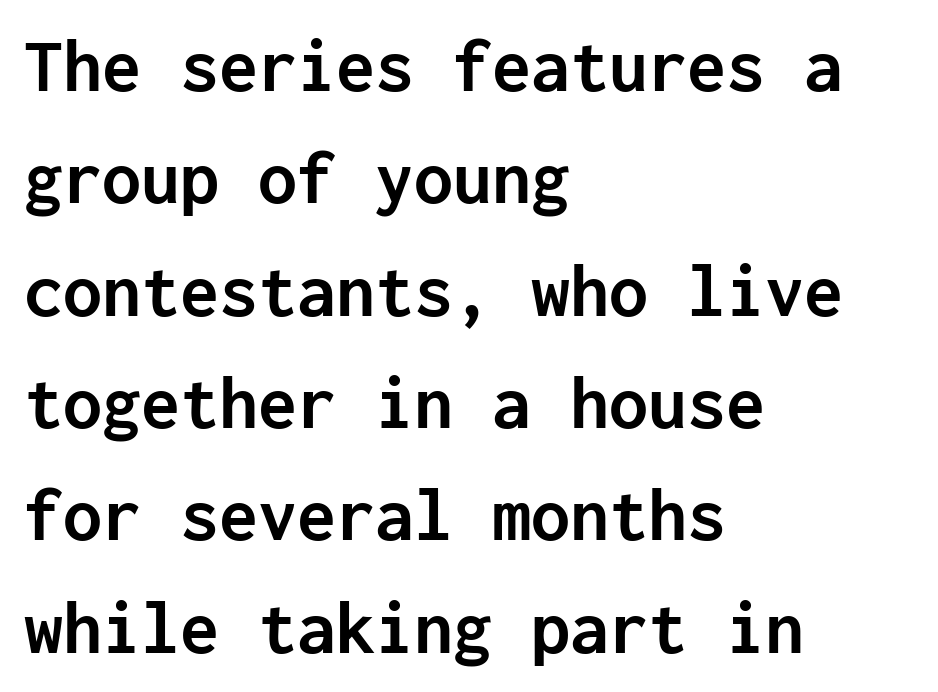
The image shows 78 px semibold sans-serif type, upright, monospaced; set left-aligned, normal line spacing (1.44x), normal letter spacing, not underlined; low stroke contrast and a medium x-height.
